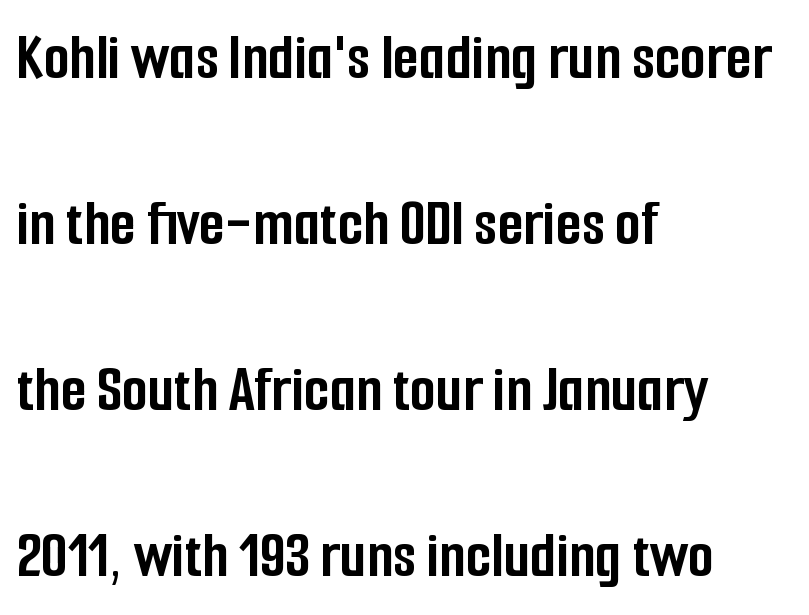
Q: Is the text bold? A: Yes.
Q: Is the text italic (slanted)? A: No, it is upright.
Q: Is the typeface a serif or a sans-serif typeface? A: Sans-serif.
Q: Is the text underlined? A: No.
Q: How is the paragraph aligned? A: Left-aligned.
Q: Is the spacing between letters normal or unusually wide? A: Normal.
Q: Is the spacing between lines tight, normal or loose? A: Loose.
Q: Width (condensed, normal, or wide)? A: Condensed.
Q: Stroke contrast? A: Low.
Q: x-height? A: Medium.
Q: Monospaced? A: No.
